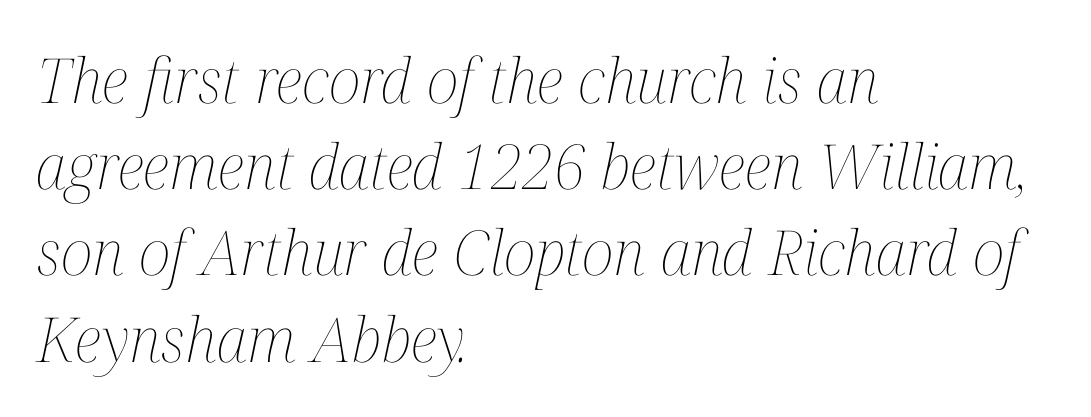
{"italic": "yes", "lean": "right", "slant_degrees": 12, "bold": "no", "weight": "thin", "width": "condensed", "stroke_contrast": "medium", "x_height": "medium", "monospaced": "no", "underline": "no", "align": "left", "line_spacing": "normal", "line_spacing_ratio": 1.39, "letter_spacing": "normal", "letter_spacing_em": 0.0, "glyph_px": 62}
